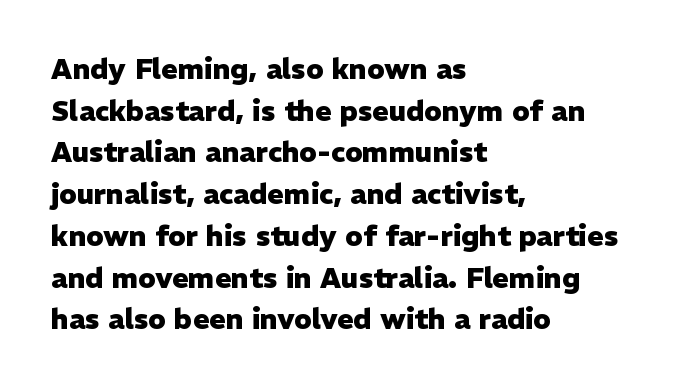
The image shows 28 px heavy sans-serif type, upright; set left-aligned, normal line spacing (1.49x), normal letter spacing, not underlined; low stroke contrast and a medium x-height.
